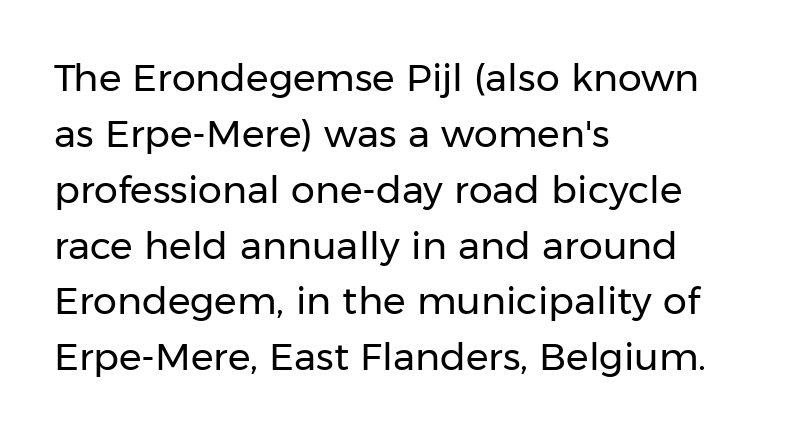
Q: Is the text bold? A: No.
Q: Is the text italic (slanted)? A: No, it is upright.
Q: Is the typeface a serif or a sans-serif typeface? A: Sans-serif.
Q: Is the text underlined? A: No.
Q: How is the paragraph aligned? A: Left-aligned.
Q: Is the spacing between letters normal or unusually wide? A: Normal.
Q: Is the spacing between lines tight, normal or loose? A: Normal.
Q: Width (condensed, normal, or wide)? A: Normal.
Q: Stroke contrast? A: Low.
Q: x-height? A: Medium.
Q: Monospaced? A: No.
